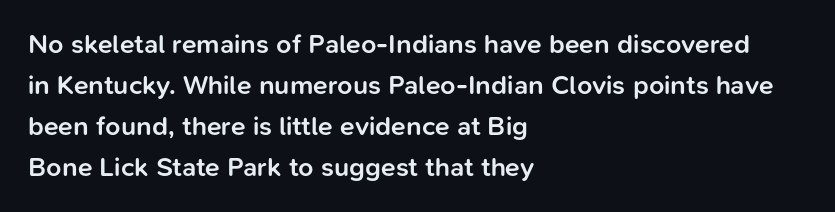
{"italic": "no", "bold": "semi", "underline": "no", "align": "left", "line_spacing": "normal", "line_spacing_ratio": 1.52, "letter_spacing": "normal", "letter_spacing_em": 0.0, "glyph_px": 27}
